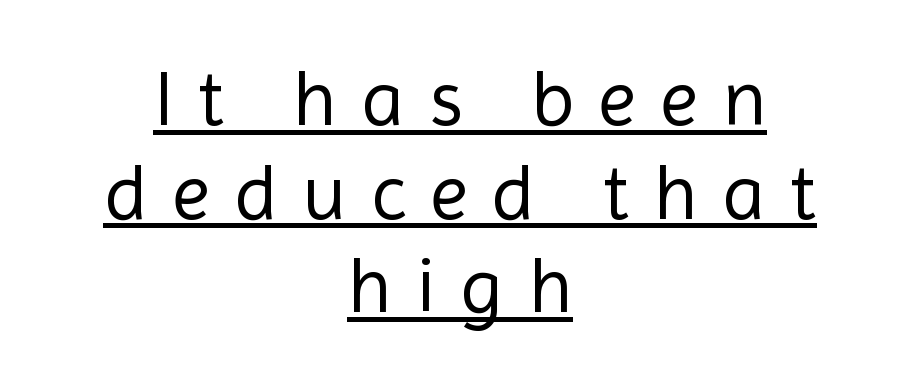
{"serif": "no", "italic": "no", "bold": "no", "weight": "regular", "width": "normal", "x_height": "medium", "monospaced": "no", "underline": "yes", "align": "center", "line_spacing_ratio": 1.2, "letter_spacing": "wide", "letter_spacing_em": 0.31, "glyph_px": 78}
